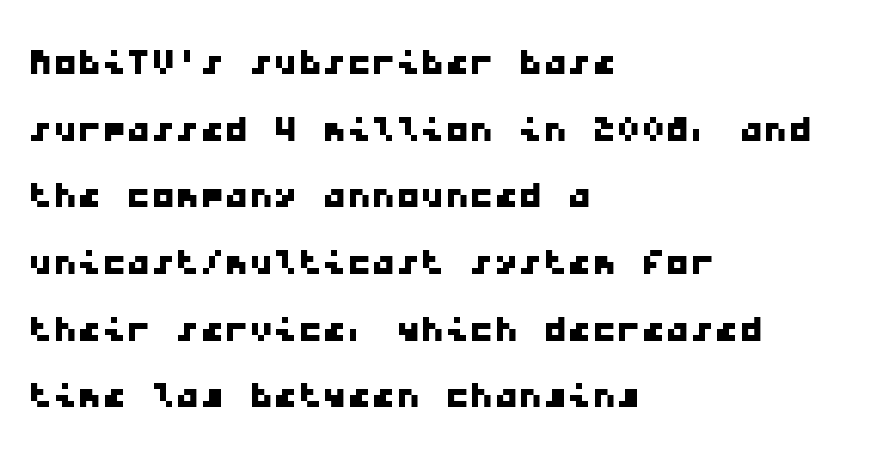
{"serif": "no", "width": "wide", "stroke_contrast": "low", "x_height": "medium", "monospaced": "yes", "underline": "no", "align": "left", "line_spacing": "normal", "line_spacing_ratio": 1.36, "letter_spacing": "normal", "letter_spacing_em": 0.0, "glyph_px": 49}
